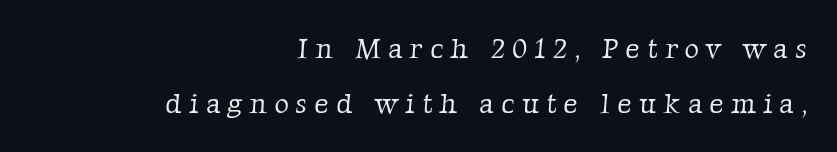
{"serif": "yes", "bold": "no", "weight": "light", "width": "normal", "stroke_contrast": "low", "x_height": "medium", "monospaced": "no", "underline": "no", "align": "right", "line_spacing": "loose", "line_spacing_ratio": 1.98, "letter_spacing": "wide", "letter_spacing_em": 0.26, "glyph_px": 28}
